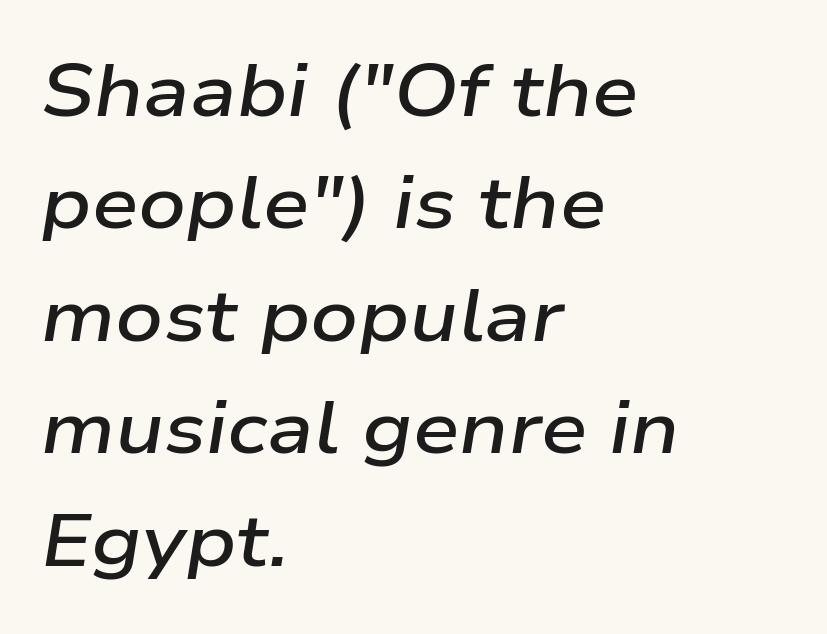
{"italic": "yes", "lean": "right", "slant_degrees": 9, "bold": "semi", "weight": "semibold", "width": "wide", "stroke_contrast": "low", "x_height": "medium", "monospaced": "no", "underline": "no", "align": "left", "line_spacing": "normal", "line_spacing_ratio": 1.52, "letter_spacing": "normal", "letter_spacing_em": 0.0, "glyph_px": 74}
